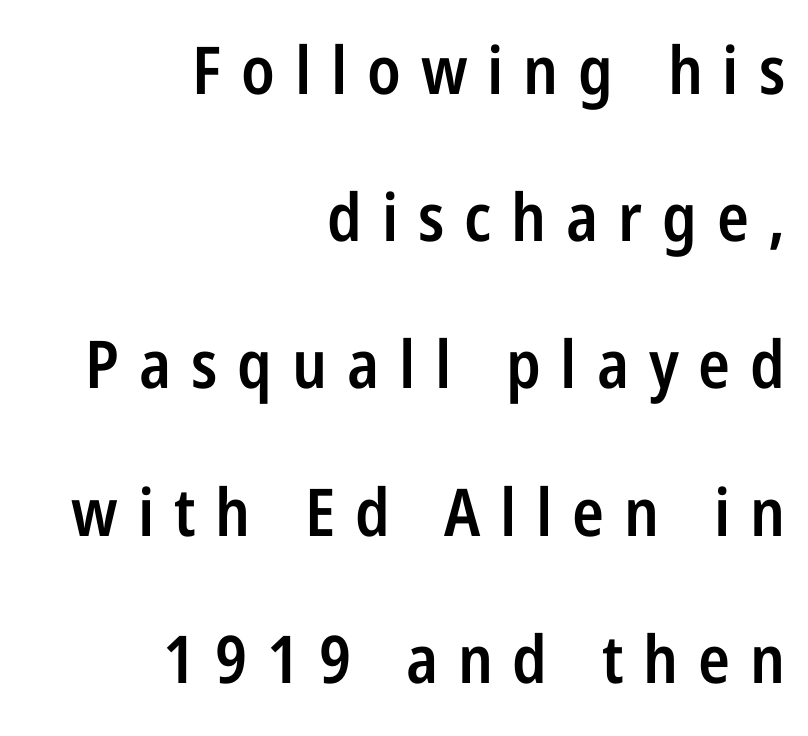
{"serif": "no", "italic": "no", "bold": "semi", "weight": "semibold", "width": "condensed", "stroke_contrast": "low", "x_height": "medium", "monospaced": "no", "underline": "no", "align": "right", "line_spacing": "loose", "line_spacing_ratio": 2.23, "letter_spacing": "wide", "letter_spacing_em": 0.3, "glyph_px": 66}
